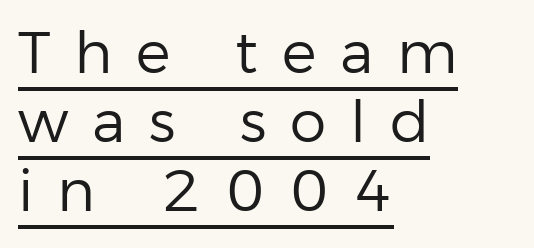
{"serif": "no", "italic": "no", "bold": "no", "weight": "regular", "width": "normal", "stroke_contrast": "low", "x_height": "medium", "monospaced": "no", "underline": "yes", "align": "left", "line_spacing_ratio": 1.19, "letter_spacing": "wide", "letter_spacing_em": 0.41, "glyph_px": 58}
